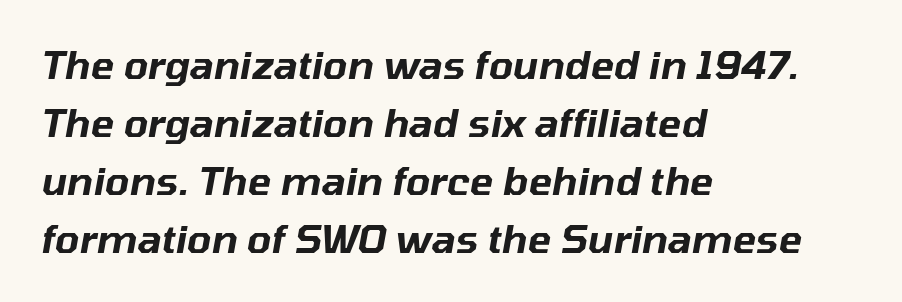
You could call the tracking neutral — neither tight nor loose. Observe the lean: these are italic letterforms. Whoever set this chose a conventional vertical rhythm. Each line starts at the same left margin while the right side varies.
